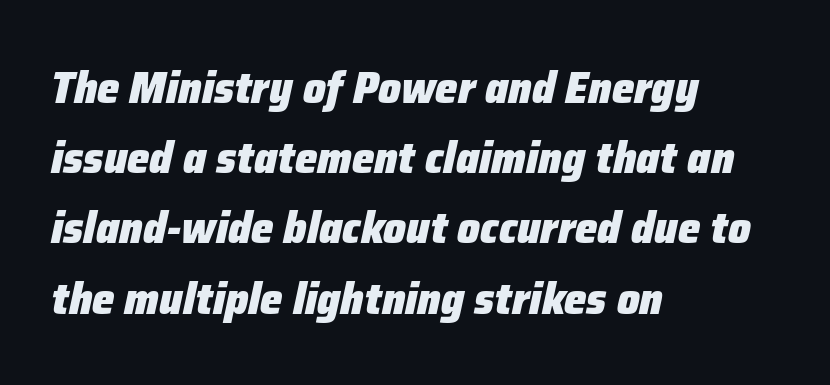
Q: Is the text bold? A: Yes.
Q: Is the text italic (slanted)? A: Yes, it leans right by about 12 degrees.
Q: Is the text underlined? A: No.
Q: How is the paragraph aligned? A: Left-aligned.
Q: Is the spacing between letters normal or unusually wide? A: Normal.
Q: Is the spacing between lines tight, normal or loose? A: Normal.
Q: Width (condensed, normal, or wide)? A: Normal.
Q: Stroke contrast? A: Low.
Q: x-height? A: Medium.
Q: Monospaced? A: No.
